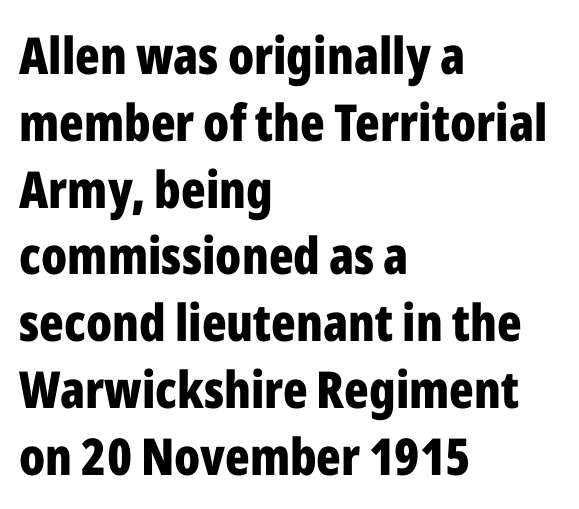
The image shows 51 px bold, condensed sans-serif type, upright; set left-aligned, normal line spacing (1.31x), normal letter spacing, not underlined; low stroke contrast and a medium x-height.
